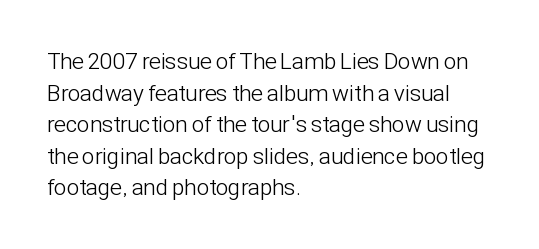
{"italic": "no", "bold": "no", "underline": "no", "align": "left", "line_spacing": "normal", "line_spacing_ratio": 1.37, "letter_spacing": "normal", "letter_spacing_em": 0.0, "glyph_px": 23}
